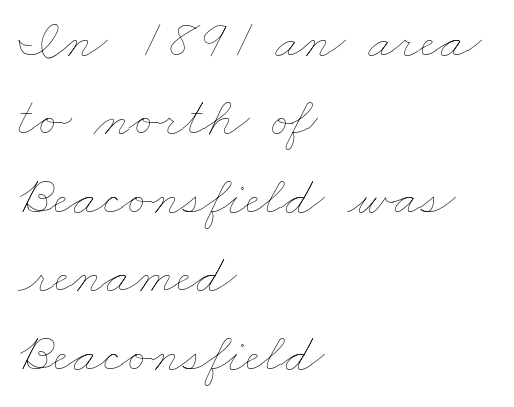
The image shows 56 px thin, wide type; set left-aligned, normal line spacing (1.4x), normal letter spacing, not underlined; low stroke contrast and a small x-height.
